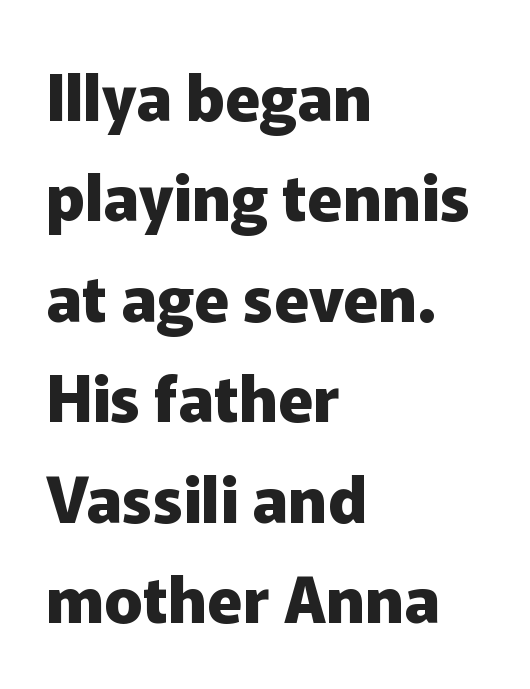
The image shows 64 px heavy sans-serif type, upright; set left-aligned, normal line spacing (1.57x), normal letter spacing, not underlined; low stroke contrast and a medium x-height.
